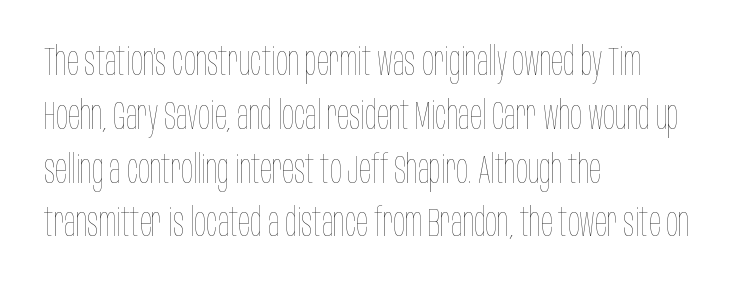
The image shows 39 px thin, condensed type, upright; set left-aligned, normal line spacing (1.38x), normal letter spacing, not underlined; low stroke contrast and a large x-height.
